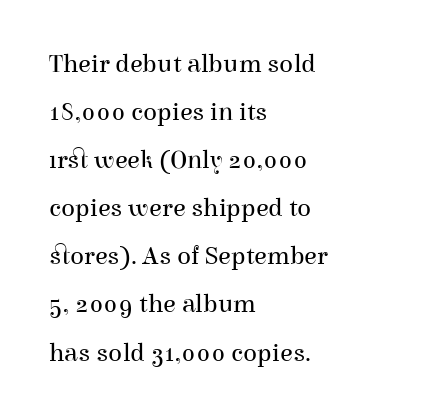
The image shows 26 px text type, upright; set left-aligned, line spacing 1.85x, normal letter spacing, not underlined.
